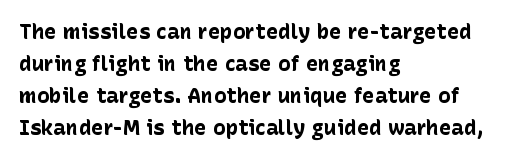
{"italic": "no", "bold": "yes", "underline": "no", "align": "left", "line_spacing": "normal", "line_spacing_ratio": 1.52, "letter_spacing": "normal", "letter_spacing_em": 0.0, "glyph_px": 21}
